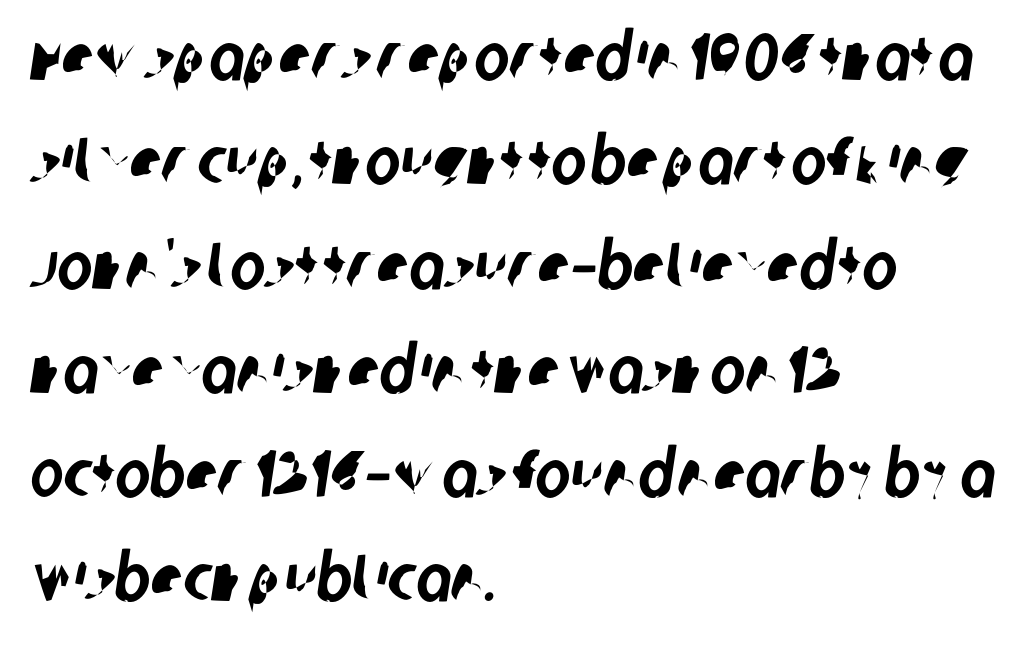
Q: Is the typeface a serif or a sans-serif typeface? A: Sans-serif.
Q: Is the text underlined? A: No.
Q: How is the paragraph aligned? A: Left-aligned.
Q: Is the spacing between letters normal or unusually wide? A: Normal.
Q: Is the spacing between lines tight, normal or loose? A: Normal.
Q: Width (condensed, normal, or wide)? A: Condensed.
Q: Stroke contrast? A: Low.
Q: x-height? A: Large.
Q: Monospaced? A: No.
